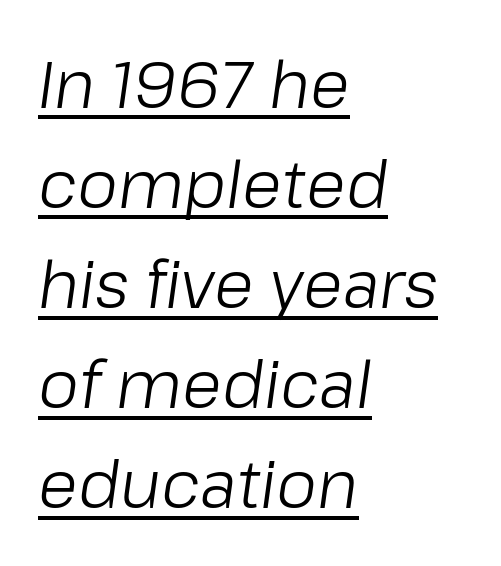
Q: Is the text bold? A: No.
Q: Is the text italic (slanted)? A: Yes, it leans right by about 8 degrees.
Q: Is the text underlined? A: Yes.
Q: How is the paragraph aligned? A: Left-aligned.
Q: Is the spacing between letters normal or unusually wide? A: Normal.
Q: Is the spacing between lines tight, normal or loose? A: Normal.
Q: Width (condensed, normal, or wide)? A: Normal.
Q: Stroke contrast? A: Low.
Q: x-height? A: Medium.
Q: Monospaced? A: No.
